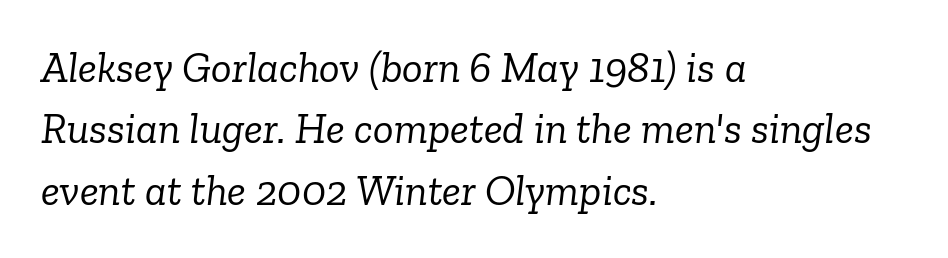
The image shows 43 px light serif type, italic (leaning right); set left-aligned, normal line spacing (1.43x), normal letter spacing, not underlined; low stroke contrast and a medium x-height.
